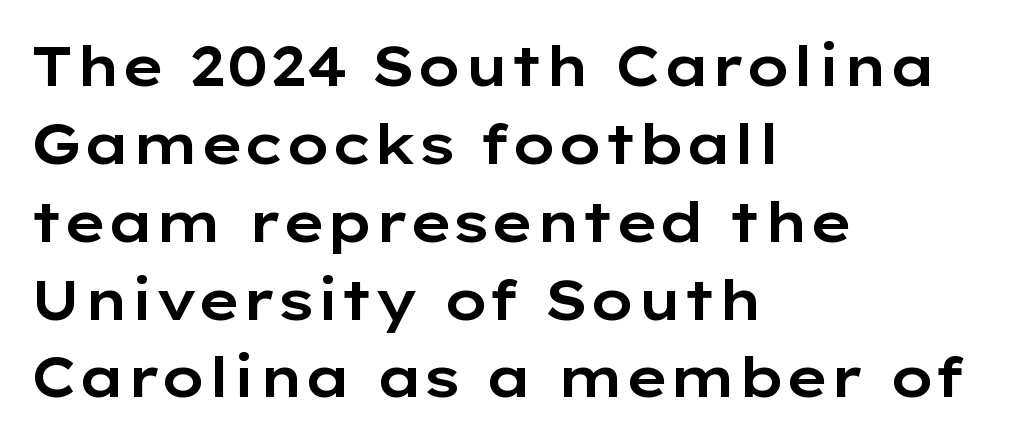
The image shows 56 px wide sans-serif type, upright; set left-aligned, normal line spacing (1.39x), normal letter spacing, not underlined; low stroke contrast and a medium x-height.
